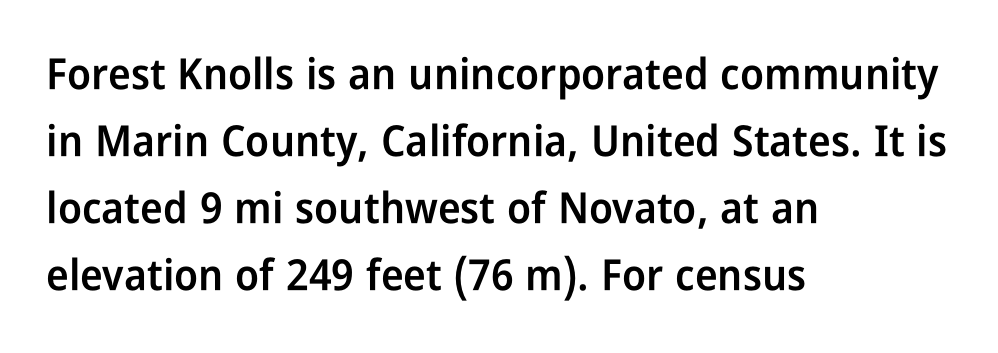
Q: Is the text bold? A: Semi-bold.
Q: Is the text italic (slanted)? A: No, it is upright.
Q: Is the typeface a serif or a sans-serif typeface? A: Sans-serif.
Q: Is the text underlined? A: No.
Q: How is the paragraph aligned? A: Left-aligned.
Q: Is the spacing between letters normal or unusually wide? A: Normal.
Q: Is the spacing between lines tight, normal or loose? A: Normal.
Q: Width (condensed, normal, or wide)? A: Condensed.
Q: Stroke contrast? A: Low.
Q: x-height? A: Medium.
Q: Monospaced? A: No.
